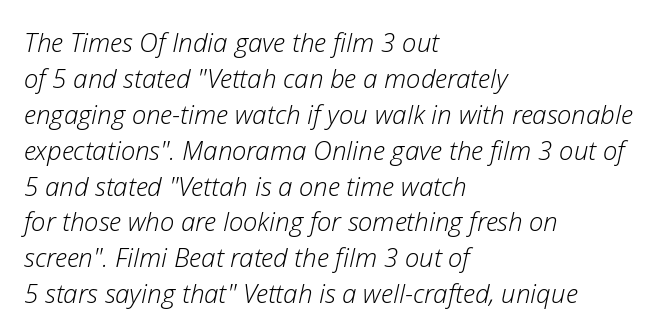
The image shows 26 px text type, italic (leaning right); set left-aligned, normal line spacing (1.38x), normal letter spacing, not underlined.
